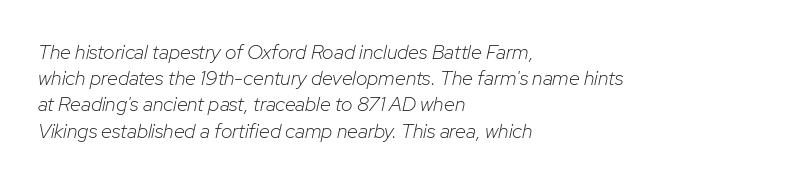
The image shows 20 px text type, italic (leaning right); set left-aligned, normal line spacing (1.31x), normal letter spacing, not underlined.
